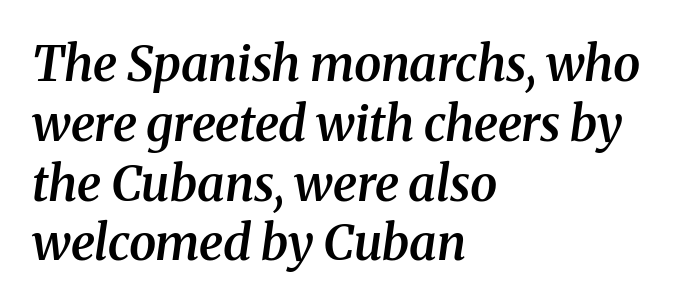
{"serif": "yes", "italic": "yes", "lean": "right", "slant_degrees": 8, "bold": "semi", "weight": "semibold", "width": "normal", "stroke_contrast": "medium", "x_height": "medium", "monospaced": "no", "underline": "no", "align": "left", "line_spacing_ratio": 1.22, "letter_spacing": "normal", "letter_spacing_em": 0.0, "glyph_px": 49}
